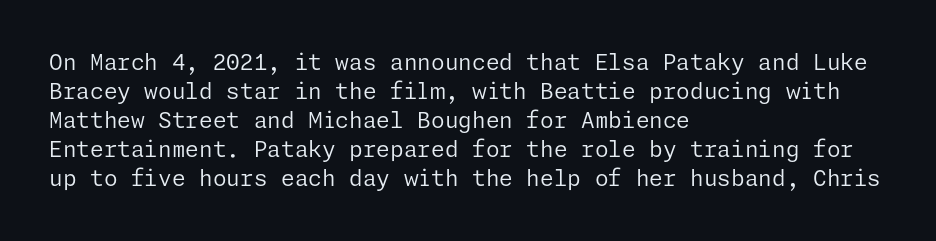
Tall strokes in this sample are plumb rather than angled. The passage shown has conventional tracking throughout. Every row of glyphs begins at an identical x-position on the left. A normal amount of white space separates one row of letters from the next. Type without underlining.
